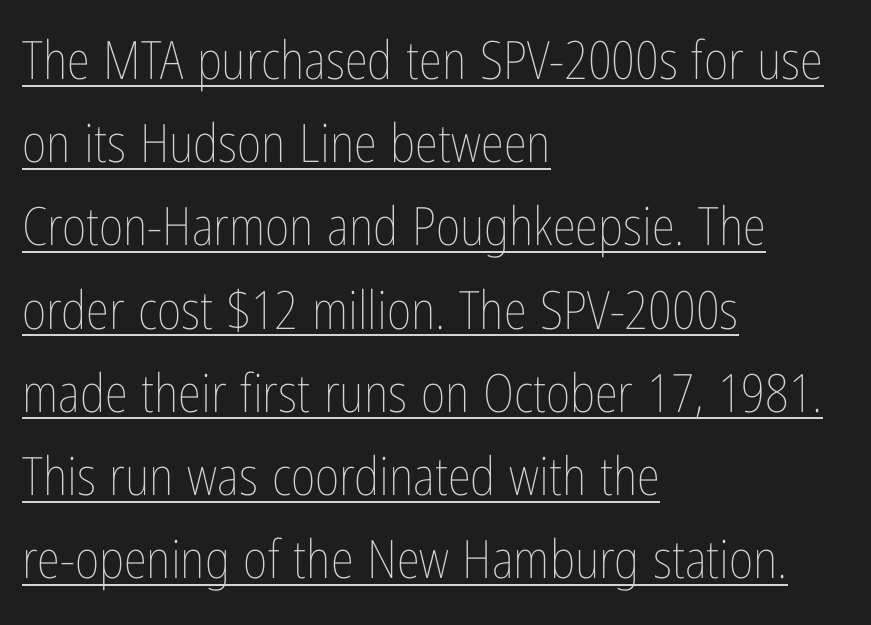
Q: Is the text bold? A: No.
Q: Is the text italic (slanted)? A: No, it is upright.
Q: Is the text underlined? A: Yes.
Q: How is the paragraph aligned? A: Left-aligned.
Q: Is the spacing between letters normal or unusually wide? A: Normal.
Q: Is the spacing between lines tight, normal or loose? A: Normal.
Q: Width (condensed, normal, or wide)? A: Condensed.
Q: Stroke contrast? A: Low.
Q: x-height? A: Medium.
Q: Monospaced? A: No.
